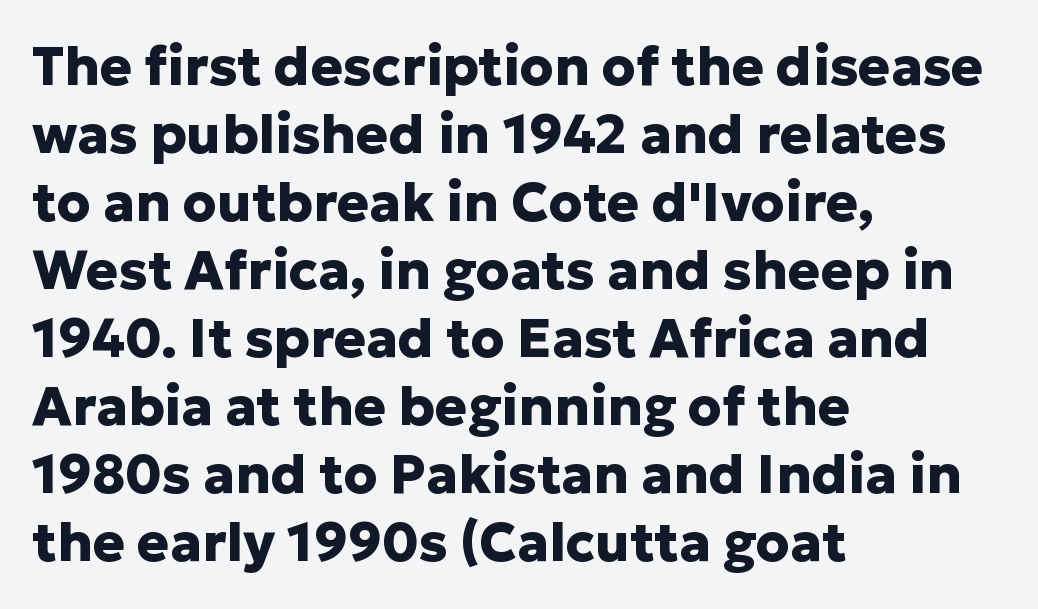
One glance says typical: line gaps are just what's usual. The tracking reads as untouched default to a designer's eye. The rag falls on the right side of this text block. Think of a printed novel: that variable character pitch is what you see here.
